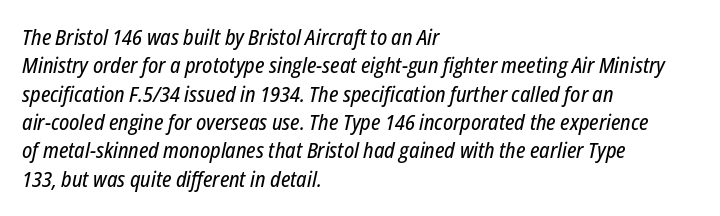
Q: Is the text italic (slanted)? A: Yes, it leans right by about 12 degrees.
Q: Is the text underlined? A: No.
Q: How is the paragraph aligned? A: Left-aligned.
Q: Is the spacing between letters normal or unusually wide? A: Normal.
Q: Is the spacing between lines tight, normal or loose? A: Normal.
